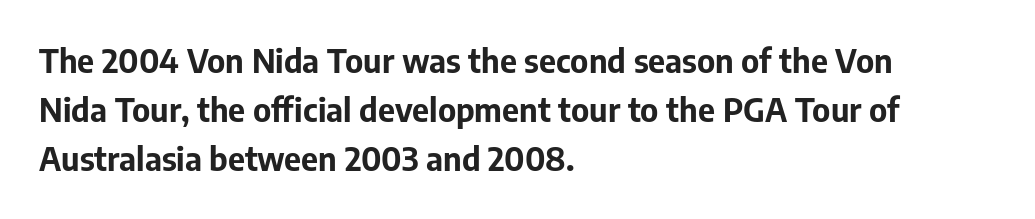
The passage shown is typed in a proportional face where columns would drift. This rendering features lettering with no underline. This sample uses an upright cut, with every glyph sitting square on the baseline. This sample uses a sans-serif face. The lines in this sample share a left origin and differ only in where they stop.
